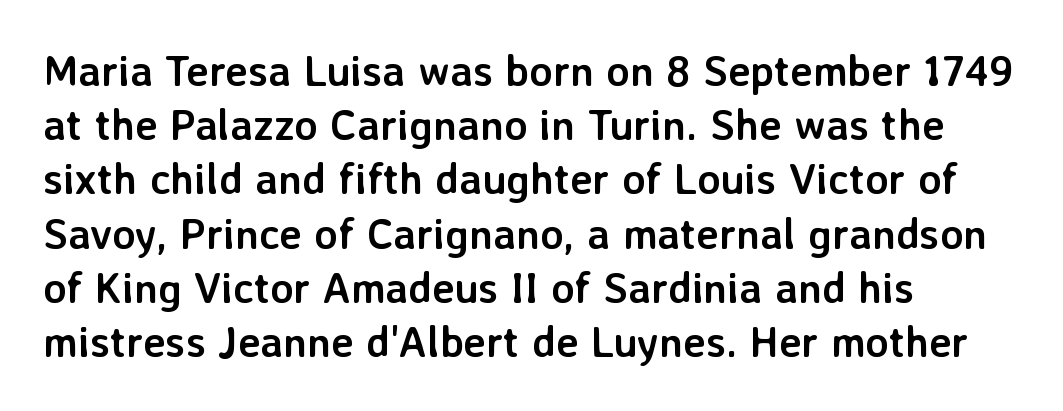
{"serif": "no", "italic": "no", "bold": "yes", "weight": "semibold", "width": "normal", "stroke_contrast": "low", "x_height": "medium", "monospaced": "no", "underline": "no", "align": "left", "line_spacing": "normal", "line_spacing_ratio": 1.26, "letter_spacing": "normal", "letter_spacing_em": 0.0, "glyph_px": 43}
